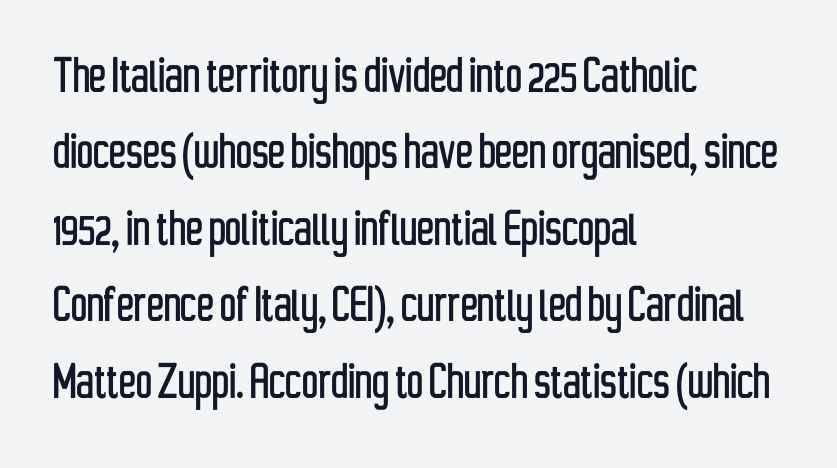
The image shows 57 px condensed sans-serif type, upright; set left-aligned, normal line spacing (1.34x), normal letter spacing, not underlined; low stroke contrast and a medium x-height.
